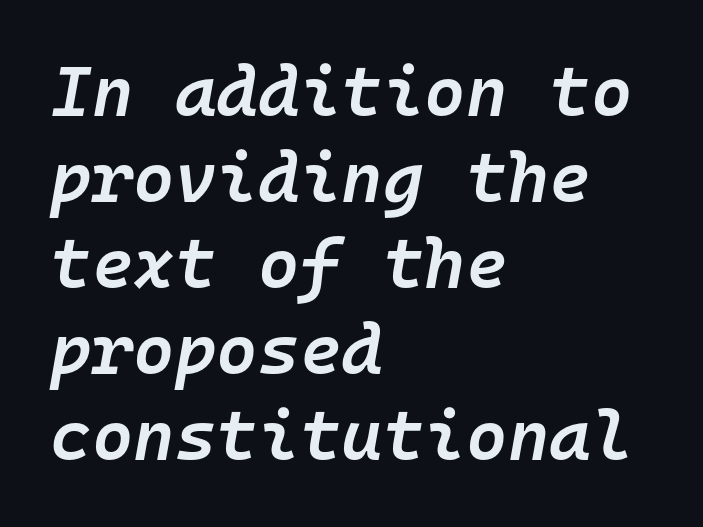
The image shows 71 px semibold type, italic (leaning right), monospaced; set left-aligned, line spacing 1.21x, normal letter spacing, not underlined; low stroke contrast and a medium x-height.
